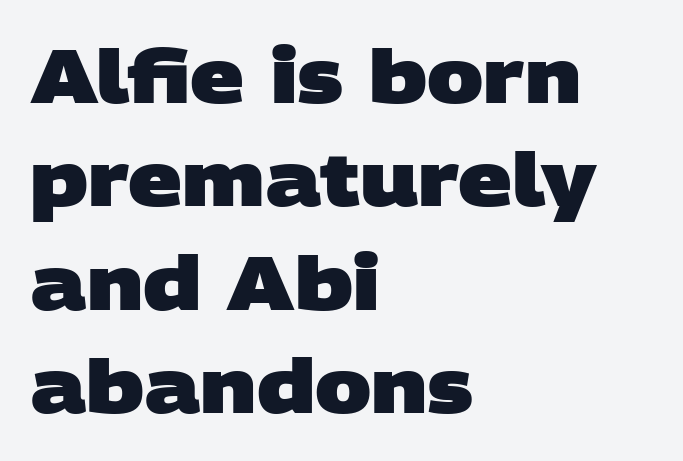
{"serif": "no", "bold": "yes", "weight": "heavy", "width": "wide", "stroke_contrast": "low", "x_height": "large", "monospaced": "no", "underline": "no", "align": "left", "line_spacing": "normal", "line_spacing_ratio": 1.38, "letter_spacing": "normal", "letter_spacing_em": 0.0, "glyph_px": 75}
